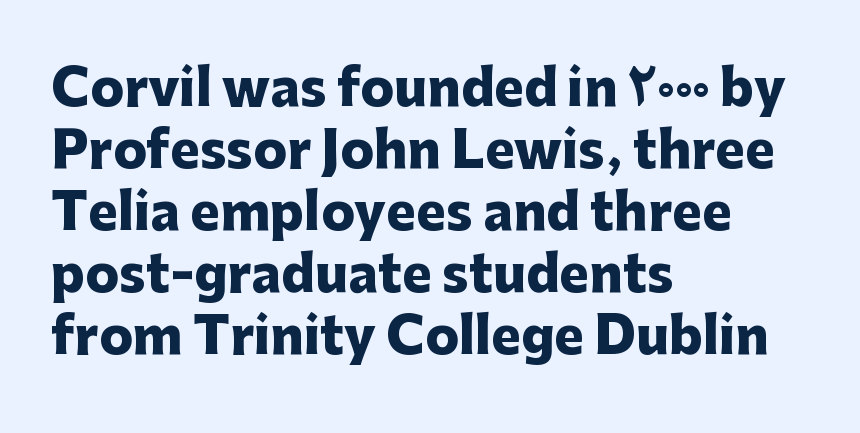
Q: Is the text bold? A: Yes.
Q: Is the text italic (slanted)? A: No, it is upright.
Q: Is the typeface a serif or a sans-serif typeface? A: Sans-serif.
Q: Is the text underlined? A: No.
Q: How is the paragraph aligned? A: Left-aligned.
Q: Is the spacing between letters normal or unusually wide? A: Normal.
Q: Width (condensed, normal, or wide)? A: Normal.
Q: Stroke contrast? A: Low.
Q: x-height? A: Medium.
Q: Monospaced? A: No.
